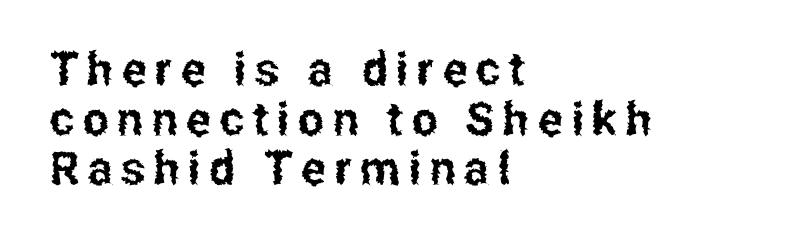
Q: Is the text italic (slanted)? A: No, it is upright.
Q: Is the typeface a serif or a sans-serif typeface? A: Sans-serif.
Q: Is the text underlined? A: No.
Q: How is the paragraph aligned? A: Left-aligned.
Q: Is the spacing between lines tight, normal or loose? A: Tight.
Q: Width (condensed, normal, or wide)? A: Condensed.
Q: Stroke contrast? A: Low.
Q: x-height? A: Medium.
Q: Monospaced? A: No.
